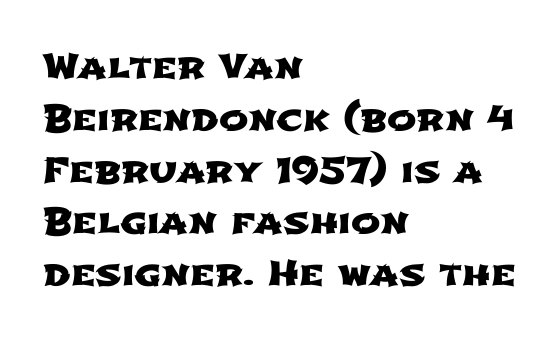
The image shows 35 px wide sans-serif type; set left-aligned, normal line spacing (1.48x), normal letter spacing, not underlined; low stroke contrast and a medium x-height.
